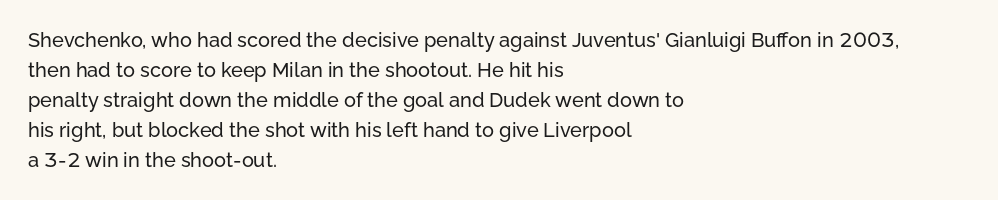
The passage shown has conventional tracking throughout. Is there much room between lines? A standard amount, neither cramped nor airy. This is the regular roman posture of the typeface. Plain, unruled lines of type. Typeset ragged right — the left edge is the straight one.
